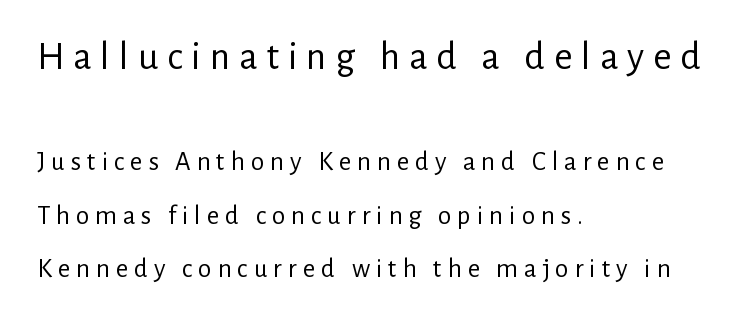
A typesetter would call this heavily tracked-out type. Line starts are locked; line ends wander. Think standard paragraph weight, or any step lighter than that. The axis of the letterforms is exactly vertical. Stroke terminals: plain, sans-serif.
